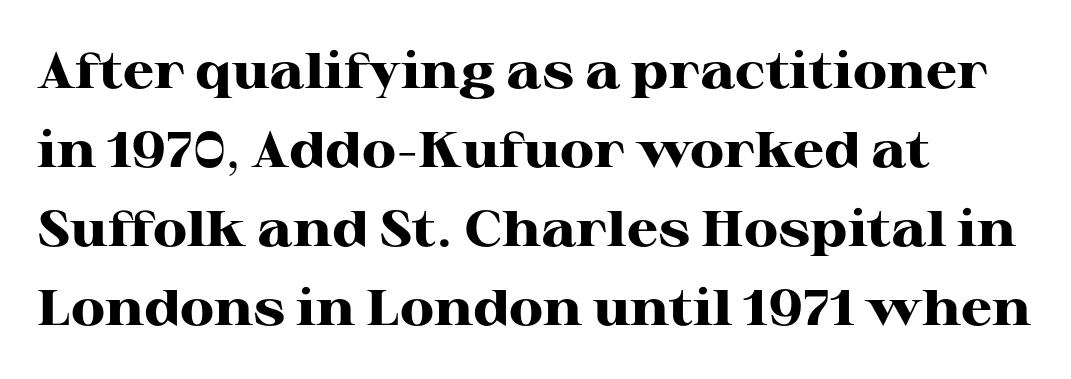
{"serif": "yes", "italic": "no", "bold": "yes", "weight": "heavy", "width": "wide", "stroke_contrast": "high", "x_height": "medium", "monospaced": "no", "underline": "no", "align": "left", "line_spacing": "normal", "line_spacing_ratio": 1.58, "letter_spacing": "normal", "letter_spacing_em": 0.0, "glyph_px": 50}
